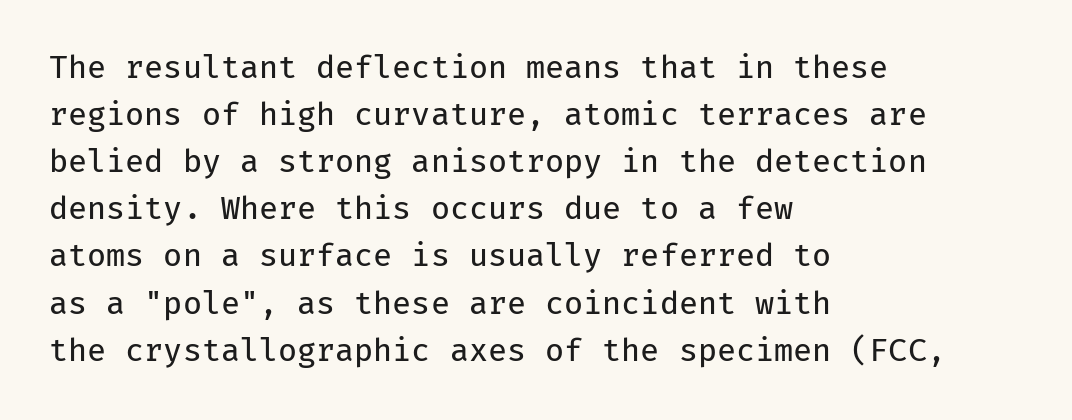
The image shows 31 px regular-weight sans-serif type, upright, monospaced; set left-aligned, normal line spacing (1.52x), normal letter spacing, not underlined; low stroke contrast and a medium x-height.
